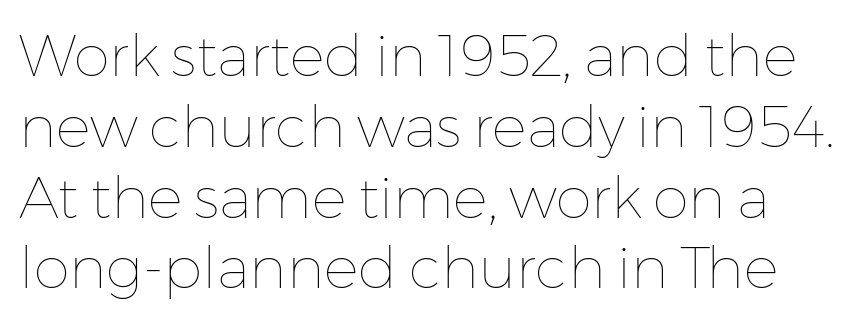
{"italic": "no", "bold": "no", "weight": "thin", "width": "normal", "stroke_contrast": "low", "x_height": "medium", "monospaced": "no", "underline": "no", "line_spacing_ratio": 1.22, "letter_spacing": "normal", "letter_spacing_em": 0.0, "glyph_px": 58}
